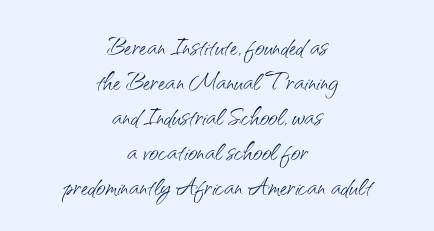
Q: Is the text bold? A: No.
Q: Is the text italic (slanted)? A: Yes.
Q: Is the typeface a serif or a sans-serif typeface? A: Sans-serif.
Q: Is the text underlined? A: No.
Q: How is the paragraph aligned? A: Centered.
Q: Is the spacing between letters normal or unusually wide? A: Normal.
Q: Is the spacing between lines tight, normal or loose? A: Tight.
Q: Width (condensed, normal, or wide)? A: Normal.
Q: Stroke contrast? A: Medium.
Q: x-height? A: Small.
Q: Monospaced? A: No.
